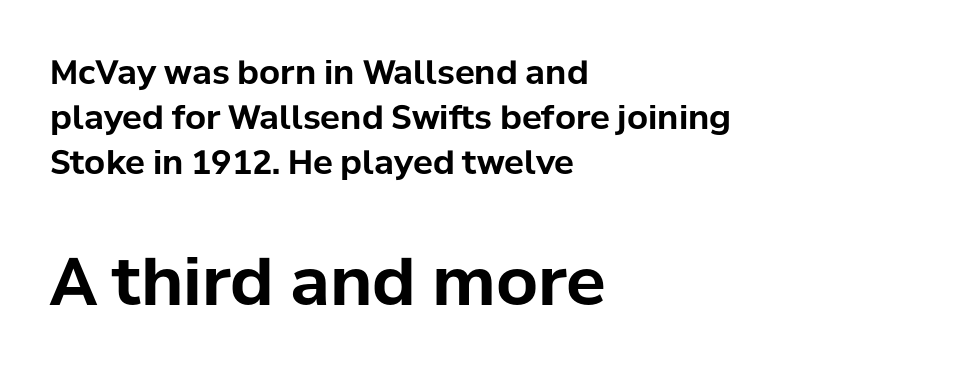
Q: Is the text bold? A: Yes.
Q: Is the text italic (slanted)? A: No, it is upright.
Q: Is the typeface a serif or a sans-serif typeface? A: Sans-serif.
Q: Is the text underlined? A: No.
Q: How is the paragraph aligned? A: Left-aligned.
Q: Is the spacing between letters normal or unusually wide? A: Normal.
Q: Is the spacing between lines tight, normal or loose? A: Normal.
Q: Which block of text is set in a larger size, the first (top) or the second (bottom)? A: The second (bottom) one.
Q: Width (condensed, normal, or wide)? A: Normal.
Q: Stroke contrast? A: Low.
Q: x-height? A: Medium.
Q: Monospaced? A: No.
